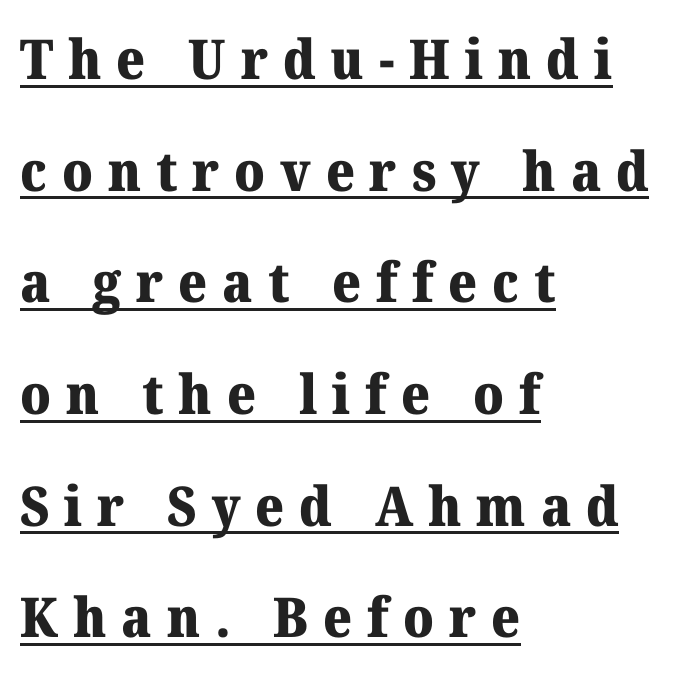
Q: Is the text bold? A: Yes.
Q: Is the text italic (slanted)? A: No, it is upright.
Q: Is the typeface a serif or a sans-serif typeface? A: Serif.
Q: Is the text underlined? A: Yes.
Q: How is the paragraph aligned? A: Left-aligned.
Q: Is the spacing between letters normal or unusually wide? A: Unusually wide.
Q: Is the spacing between lines tight, normal or loose? A: Loose.
Q: Width (condensed, normal, or wide)? A: Normal.
Q: Stroke contrast? A: Medium.
Q: x-height? A: Medium.
Q: Monospaced? A: No.
